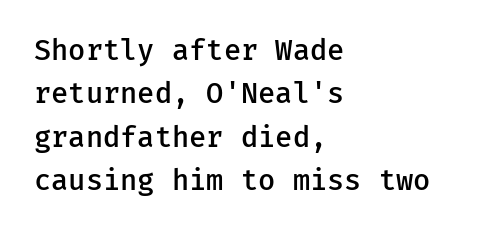
Q: Is the text bold? A: Semi-bold.
Q: Is the text italic (slanted)? A: No, it is upright.
Q: Is the typeface a serif or a sans-serif typeface? A: Sans-serif.
Q: Is the text underlined? A: No.
Q: How is the paragraph aligned? A: Left-aligned.
Q: Is the spacing between letters normal or unusually wide? A: Normal.
Q: Is the spacing between lines tight, normal or loose? A: Normal.
Q: Width (condensed, normal, or wide)? A: Normal.
Q: Stroke contrast? A: Low.
Q: x-height? A: Medium.
Q: Monospaced? A: Yes.
